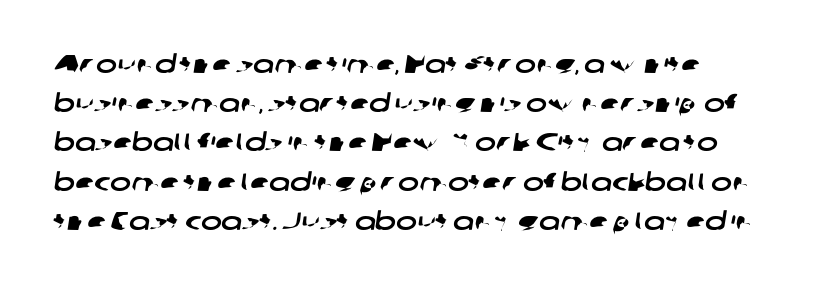
Characters follow at the spacing the type designer built in. Has an underline been added? It has not. Is there much room between lines? A standard amount, neither cramped nor airy.
